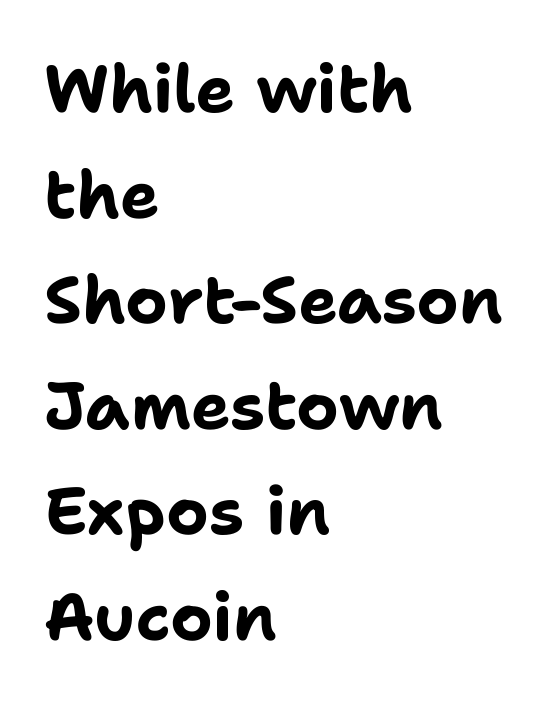
Casual observation: everything's shoved over to the left. Honestly, the letter spacing is just normal — you wouldn't notice it. The letters are bold, with thick, heavy strokes. Italic: no, the glyphs are upright roman. The passage shown is not underscored anywhere. The face used here is a sans, in the tradition of grotesques and geometrics.
